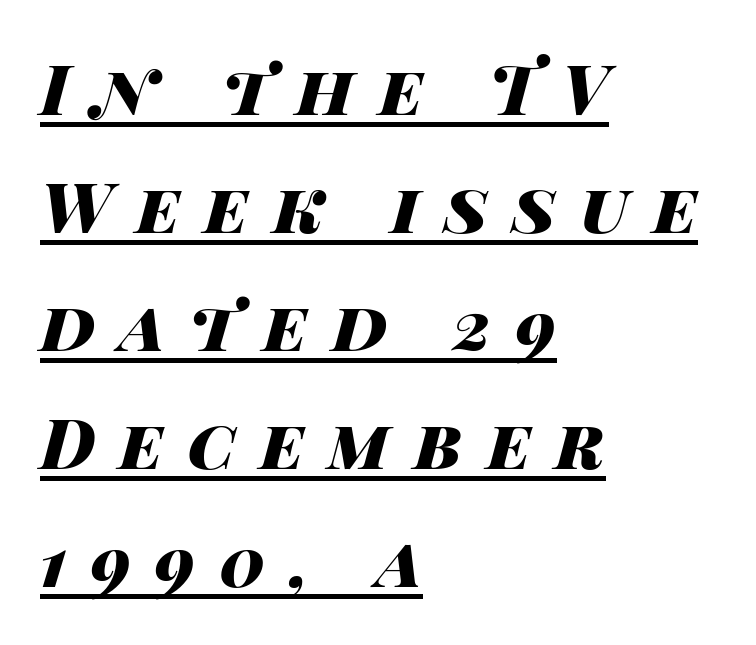
Q: Is the text bold? A: Yes.
Q: Is the text italic (slanted)? A: Yes, it leans right by about 14 degrees.
Q: Is the text underlined? A: Yes.
Q: How is the paragraph aligned? A: Left-aligned.
Q: Is the spacing between letters normal or unusually wide? A: Unusually wide.
Q: Width (condensed, normal, or wide)? A: Wide.
Q: Stroke contrast? A: High.
Q: x-height? A: Large.
Q: Monospaced? A: No.
